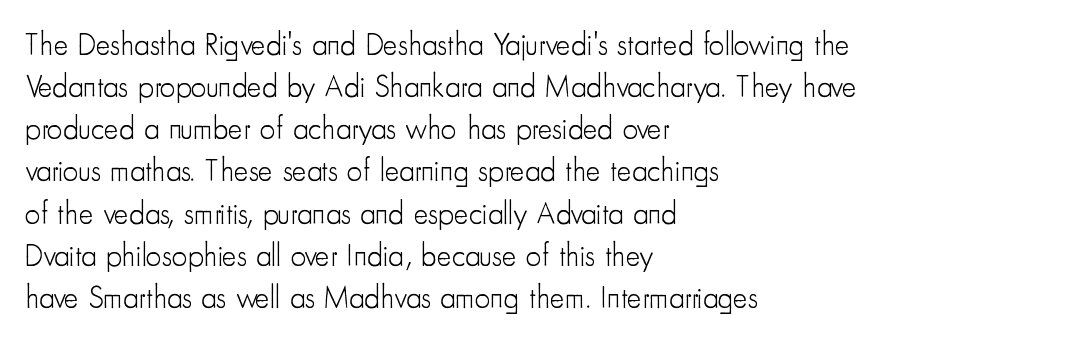
Line beginnings align vertically; line endings do not. Is this a fixed-width face? No — the glyphs have proportional, varying widths. The space between consecutive lines is moderate. The face looks like a standard text weight, possibly lighter. Does the lettering tilt? It doesn't — this is upright. No feet cap the strokes, marking this as sans-serif type.
